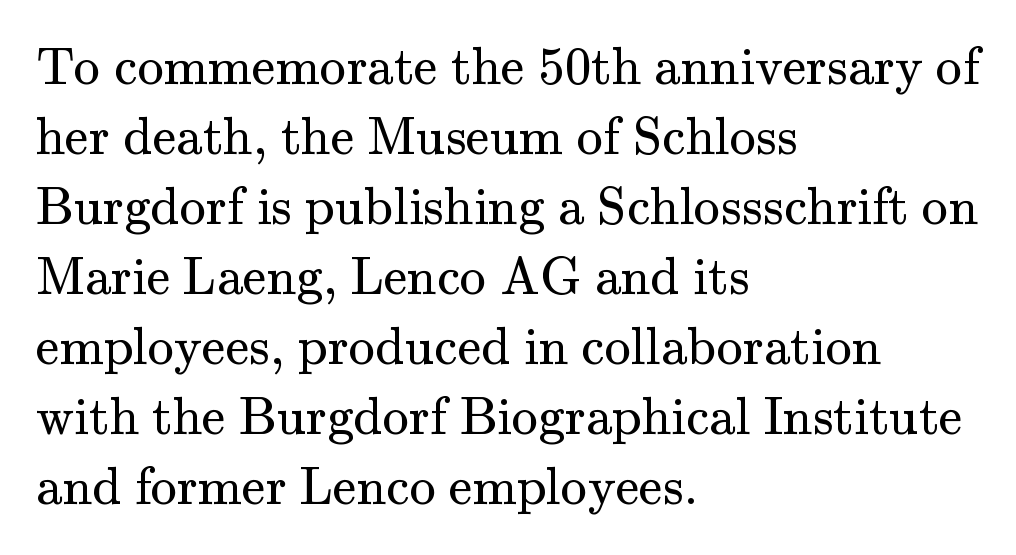
The baseline area is clear. Tall strokes in this sample are plumb rather than angled. Is this a fixed-width face? No — the glyphs have proportional, varying widths. Note: serifs present on the glyphs.
